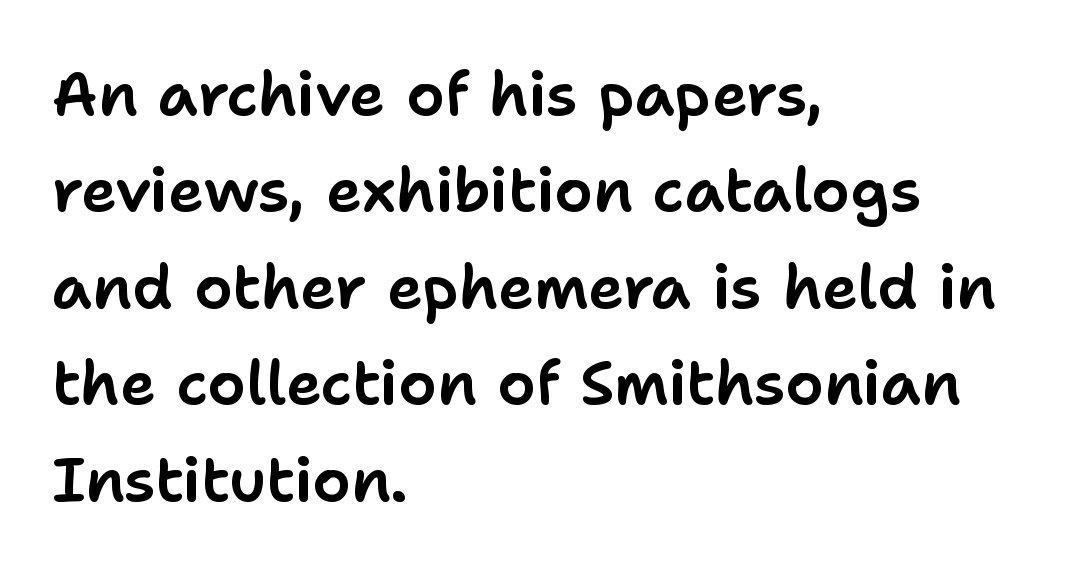
{"serif": "no", "italic": "no", "width": "normal", "stroke_contrast": "low", "x_height": "medium", "monospaced": "no", "underline": "no", "align": "left", "line_spacing": "normal", "line_spacing_ratio": 1.58, "letter_spacing": "normal", "letter_spacing_em": 0.0, "glyph_px": 61}
